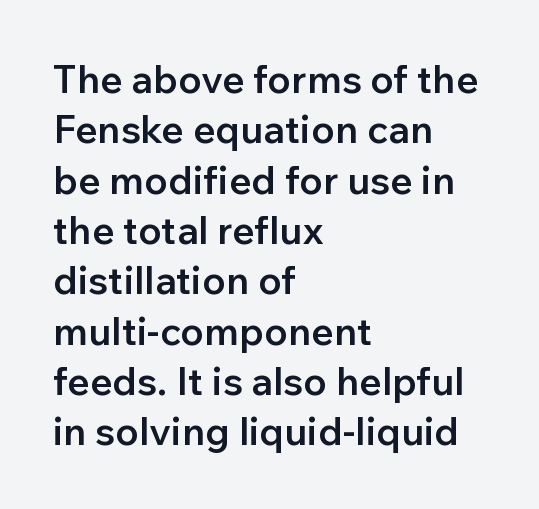
The sample has been set in demibold, a notch under bold. Note: no serifs on the glyphs. The letters advance in unequal steps, a hallmark of proportional type. Underlining? Definitely not there. You could call the tracking neutral — neither tight nor loose. These lines sit exactly where default settings would place them.
